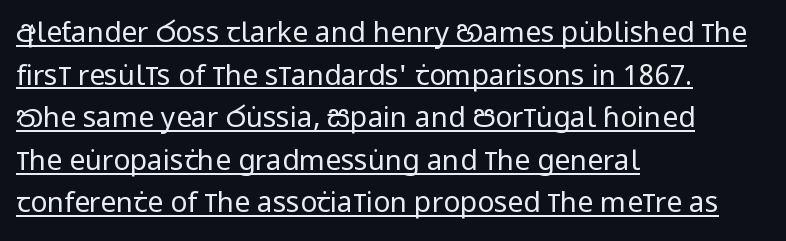
{"serif": "no", "italic": "no", "bold": "no", "weight": "regular", "width": "condensed", "stroke_contrast": "low", "x_height": "large", "monospaced": "no", "underline": "yes", "align": "left", "line_spacing": "normal", "line_spacing_ratio": 1.52, "letter_spacing": "normal", "letter_spacing_em": 0.0, "glyph_px": 28}
